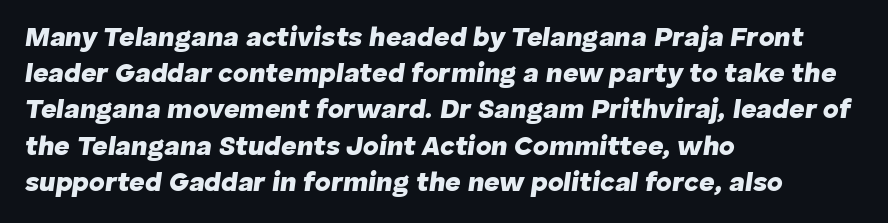
Horizontally, the lines are justified to the leading edge only. If you drew a line through each stem, it would be angled. This rendering leaves character spacing at its baseline value. This rendering features lettering with no underline. Baseline-to-baseline distance is the conventional proportion of letter height.
